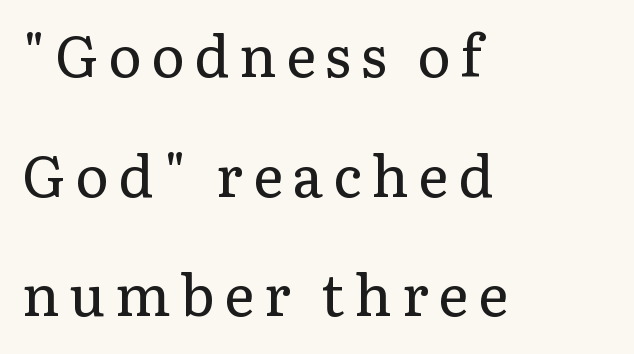
Q: Is the text bold? A: No.
Q: Is the text italic (slanted)? A: No, it is upright.
Q: Is the typeface a serif or a sans-serif typeface? A: Serif.
Q: Is the text underlined? A: No.
Q: How is the paragraph aligned? A: Left-aligned.
Q: Is the spacing between lines tight, normal or loose? A: Loose.
Q: Width (condensed, normal, or wide)? A: Normal.
Q: Stroke contrast? A: Low.
Q: x-height? A: Medium.
Q: Monospaced? A: No.
